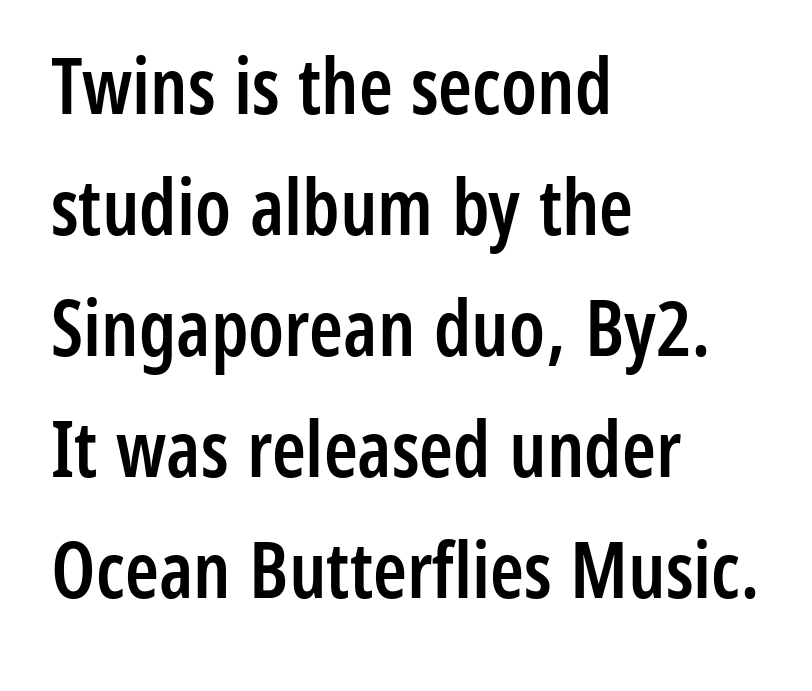
Q: Is the text bold? A: Semi-bold.
Q: Is the text italic (slanted)? A: No, it is upright.
Q: Is the typeface a serif or a sans-serif typeface? A: Sans-serif.
Q: Is the text underlined? A: No.
Q: How is the paragraph aligned? A: Left-aligned.
Q: Is the spacing between letters normal or unusually wide? A: Normal.
Q: Is the spacing between lines tight, normal or loose? A: Normal.
Q: Width (condensed, normal, or wide)? A: Condensed.
Q: Stroke contrast? A: Low.
Q: x-height? A: Medium.
Q: Monospaced? A: No.
